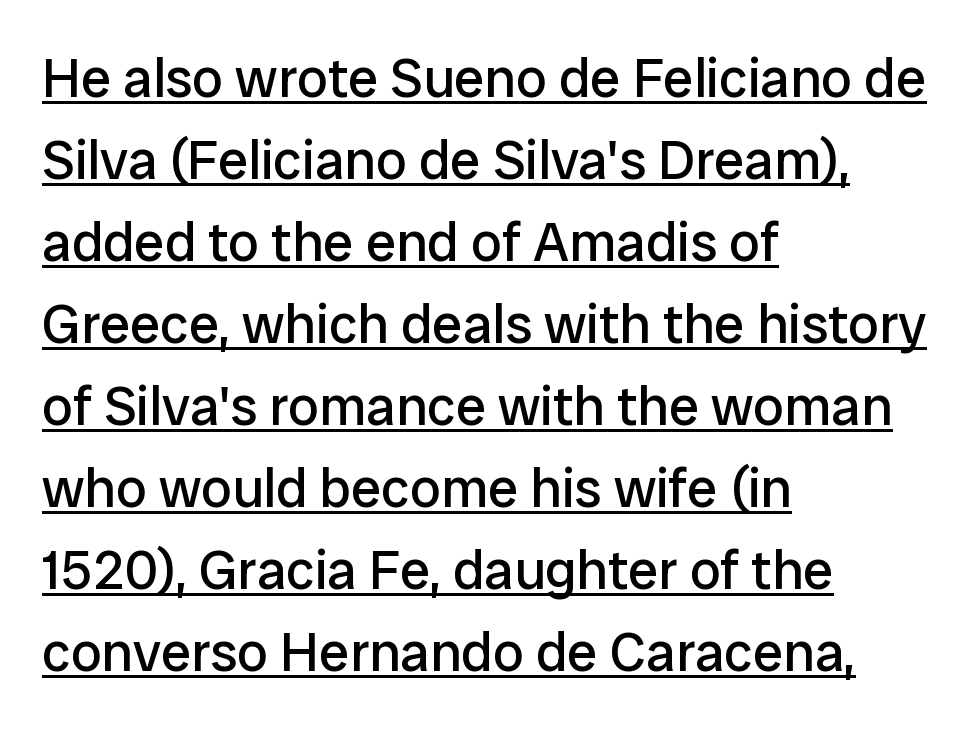
A baseline rule has been typeset under these characters. The typeface has the unassuming heft of standard copy or less. Type style note: lacks serifs. Letter spacing: default. Varying glyph widths throughout — classic text-font behaviour.
